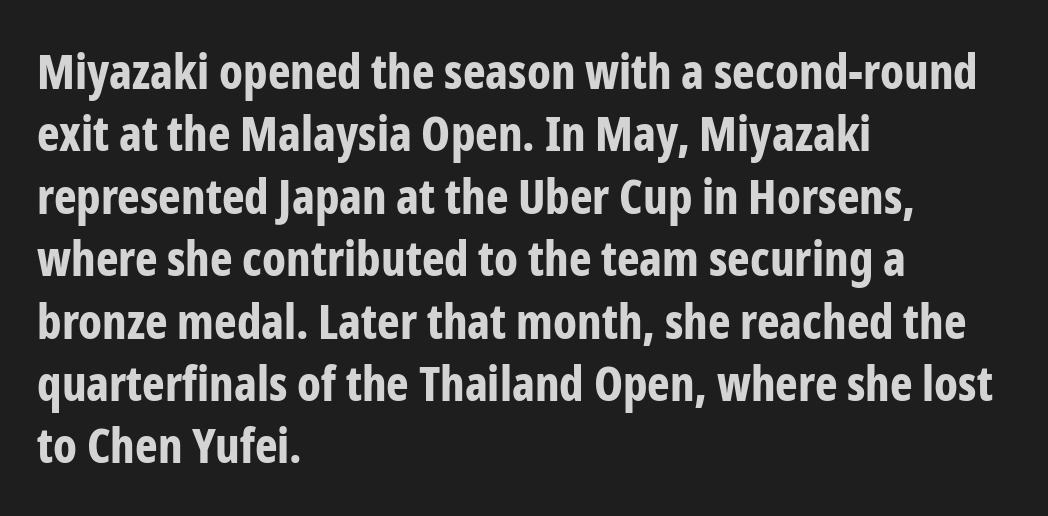
{"serif": "no", "italic": "no", "bold": "yes", "weight": "bold", "width": "condensed", "stroke_contrast": "low", "x_height": "medium", "monospaced": "no", "underline": "no", "align": "left", "line_spacing": "normal", "line_spacing_ratio": 1.3, "letter_spacing": "normal", "letter_spacing_em": 0.0, "glyph_px": 48}
